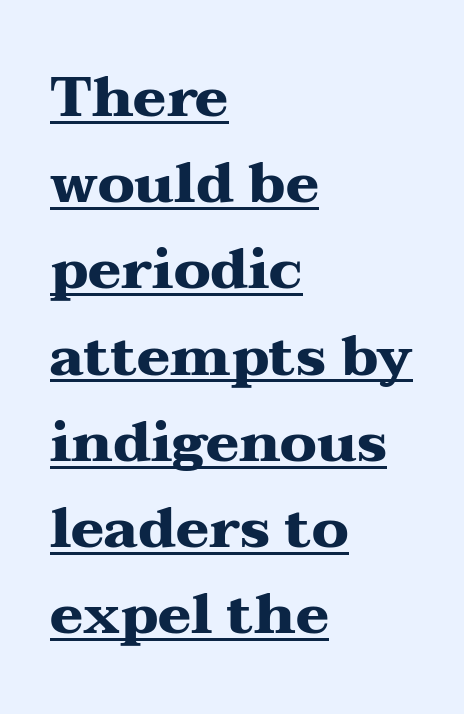
Q: Is the text bold? A: Yes.
Q: Is the text italic (slanted)? A: No, it is upright.
Q: Is the typeface a serif or a sans-serif typeface? A: Serif.
Q: Is the text underlined? A: Yes.
Q: How is the paragraph aligned? A: Left-aligned.
Q: Is the spacing between letters normal or unusually wide? A: Normal.
Q: Is the spacing between lines tight, normal or loose? A: Normal.
Q: Width (condensed, normal, or wide)? A: Wide.
Q: Stroke contrast? A: Medium.
Q: x-height? A: Medium.
Q: Monospaced? A: No.
